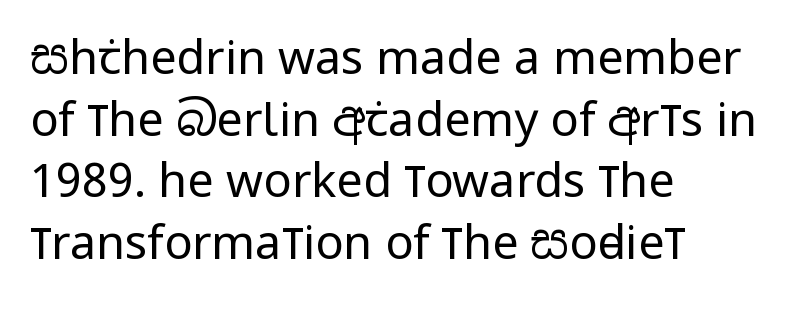
Q: Is the text bold? A: No.
Q: Is the text italic (slanted)? A: No, it is upright.
Q: Is the typeface a serif or a sans-serif typeface? A: Sans-serif.
Q: Is the text underlined? A: No.
Q: How is the paragraph aligned? A: Left-aligned.
Q: Is the spacing between letters normal or unusually wide? A: Normal.
Q: Is the spacing between lines tight, normal or loose? A: Normal.
Q: Width (condensed, normal, or wide)? A: Condensed.
Q: Stroke contrast? A: Low.
Q: x-height? A: Large.
Q: Monospaced? A: No.
